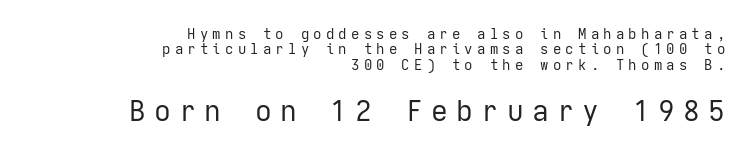
{"serif": "no", "italic": "no", "bold": "no", "weight": "regular", "width": "normal", "stroke_contrast": "low", "x_height": "medium", "underline": "no", "align": "right", "line_spacing": "tight", "line_spacing_ratio": 1.09, "letter_spacing": "wide", "letter_spacing_em": 0.3, "larger_block": "second", "size_ratio": 2.0, "glyph_px": 28}
